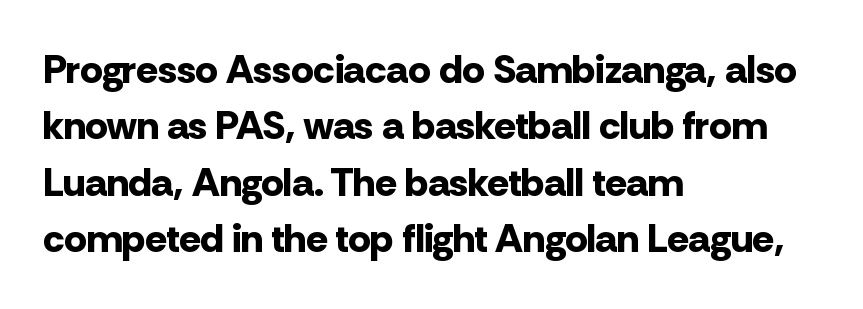
The rendering uses natural spacing where letterforms have individual widths. How heavy is the stroke? Heavy — this is a bold. The baseline area is clear. Normally led — the rows are evenly, conventionally spaced. Observe the ordinary spacing: letters are neighbours, not strangers.
